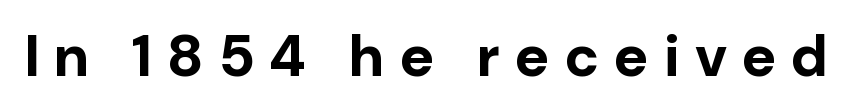
The image shows 58 px bold sans-serif type, upright; set unusually wide letter spacing (+0.26 em), not underlined; low stroke contrast and a medium x-height.
